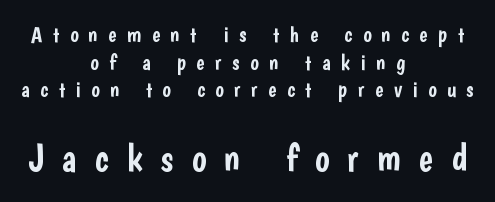
Q: Is the text italic (slanted)? A: No, it is upright.
Q: Is the typeface a serif or a sans-serif typeface? A: Sans-serif.
Q: Is the text underlined? A: No.
Q: How is the paragraph aligned? A: Centered.
Q: Is the spacing between letters normal or unusually wide? A: Unusually wide.
Q: Is the spacing between lines tight, normal or loose? A: Normal.
Q: Which block of text is set in a larger size, the first (top) or the second (bottom)? A: The second (bottom) one.
Q: Width (condensed, normal, or wide)? A: Condensed.
Q: Stroke contrast? A: Low.
Q: x-height? A: Medium.
Q: Monospaced? A: No.
